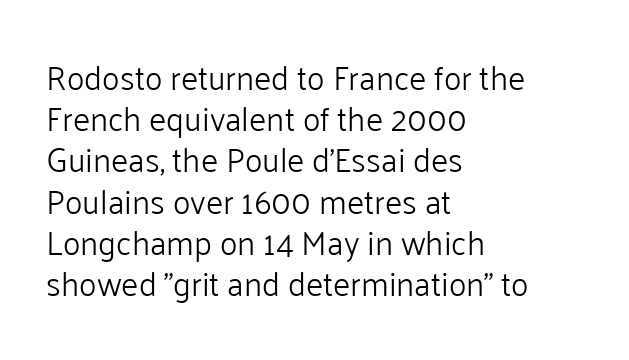
Q: Is the text bold? A: No.
Q: Is the text italic (slanted)? A: No, it is upright.
Q: Is the typeface a serif or a sans-serif typeface? A: Sans-serif.
Q: Is the text underlined? A: No.
Q: How is the paragraph aligned? A: Left-aligned.
Q: Is the spacing between letters normal or unusually wide? A: Normal.
Q: Is the spacing between lines tight, normal or loose? A: Normal.
Q: Width (condensed, normal, or wide)? A: Normal.
Q: Stroke contrast? A: Low.
Q: x-height? A: Medium.
Q: Monospaced? A: No.
